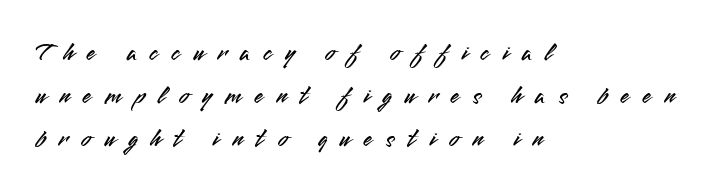
Q: Is the text italic (slanted)? A: Yes.
Q: Is the text underlined? A: No.
Q: How is the paragraph aligned? A: Left-aligned.
Q: Is the spacing between letters normal or unusually wide? A: Unusually wide.
Q: Is the spacing between lines tight, normal or loose? A: Normal.
